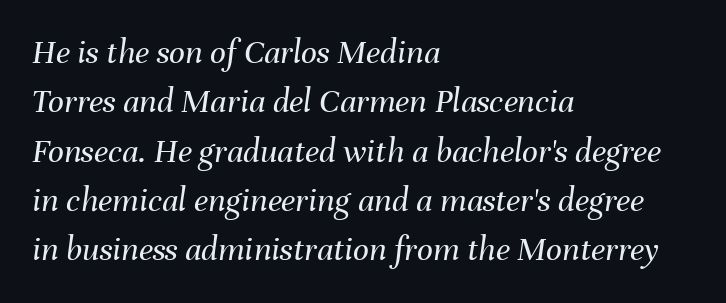
The image shows 35 px regular-weight type, italic (leaning right); set left-aligned, normal line spacing (1.41x), normal letter spacing, not underlined; medium stroke contrast and a medium x-height.
